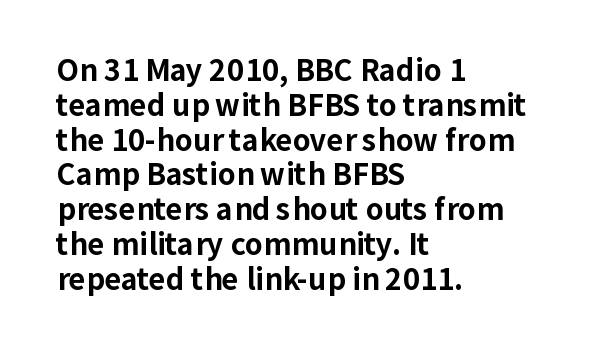
Q: Is the text bold? A: Yes.
Q: Is the text italic (slanted)? A: No, it is upright.
Q: Is the typeface a serif or a sans-serif typeface? A: Sans-serif.
Q: Is the text underlined? A: No.
Q: How is the paragraph aligned? A: Left-aligned.
Q: Is the spacing between letters normal or unusually wide? A: Normal.
Q: Width (condensed, normal, or wide)? A: Normal.
Q: Stroke contrast? A: Low.
Q: x-height? A: Medium.
Q: Monospaced? A: No.
